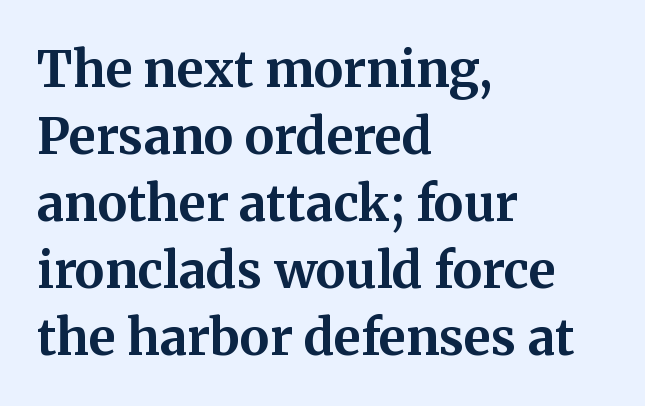
The image shows 50 px bold serif type, upright; set left-aligned, normal line spacing (1.34x), normal letter spacing, not underlined; medium stroke contrast and a medium x-height.
